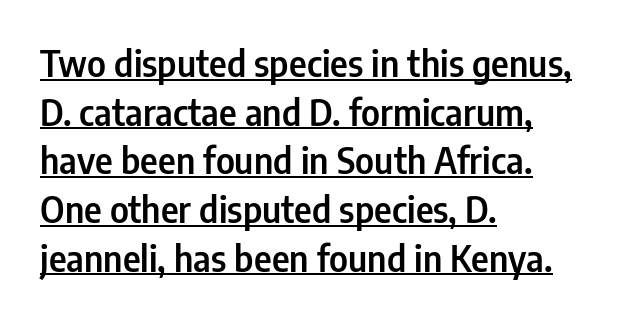
{"serif": "no", "italic": "no", "width": "condensed", "stroke_contrast": "low", "x_height": "medium", "monospaced": "no", "underline": "yes", "align": "left", "line_spacing": "normal", "line_spacing_ratio": 1.39, "letter_spacing": "normal", "letter_spacing_em": 0.0, "glyph_px": 35}
